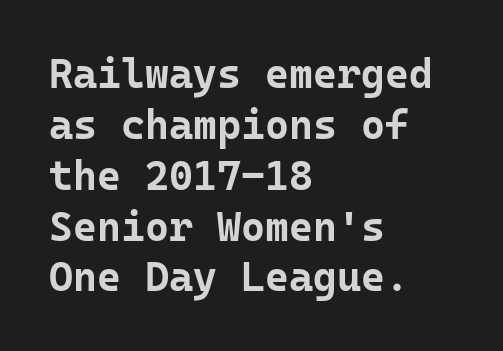
No word sits above an underline. Serif or sans? Sans — the stroke terminals are bare. Heavy, bold letterforms. Reading down the block, your eye returns to a fixed left position each line. Look at the tracking — it's just the regular setting, nothing added.
